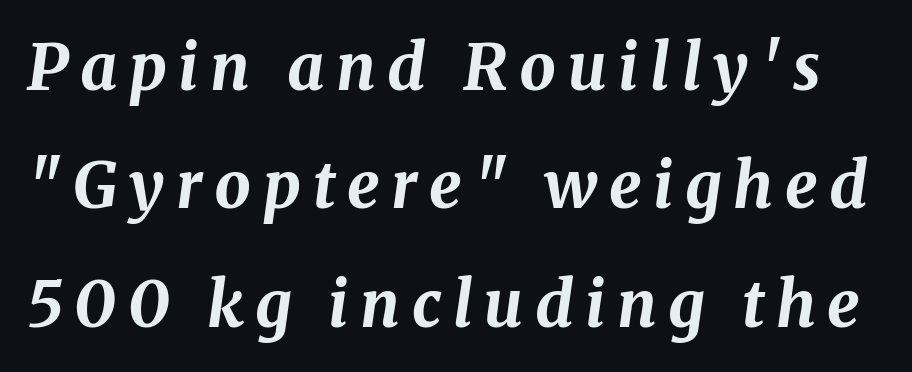
Q: Is the text bold? A: Yes.
Q: Is the text italic (slanted)? A: Yes, it leans right by about 8 degrees.
Q: Is the text underlined? A: No.
Q: Width (condensed, normal, or wide)? A: Normal.
Q: Stroke contrast? A: Medium.
Q: x-height? A: Medium.
Q: Monospaced? A: No.
